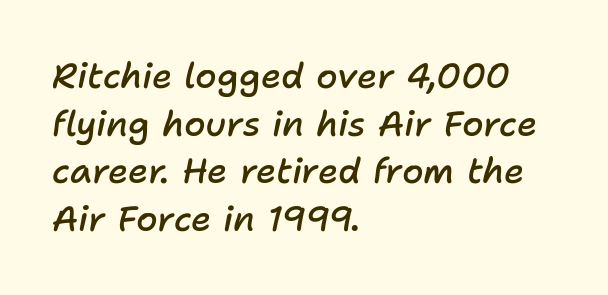
{"italic": "yes", "lean": "right", "slant_degrees": 11, "bold": "semi", "weight": "semibold", "width": "normal", "stroke_contrast": "low", "x_height": "medium", "monospaced": "no", "underline": "no", "align": "left", "line_spacing": "normal", "line_spacing_ratio": 1.36, "letter_spacing": "normal", "letter_spacing_em": 0.0, "glyph_px": 35}
